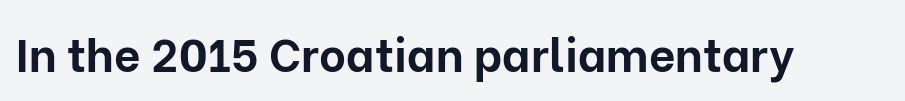
{"serif": "no", "italic": "no", "bold": "yes", "weight": "bold", "width": "normal", "stroke_contrast": "low", "x_height": "medium", "monospaced": "no", "underline": "no", "letter_spacing": "normal", "letter_spacing_em": 0.0, "glyph_px": 46}
